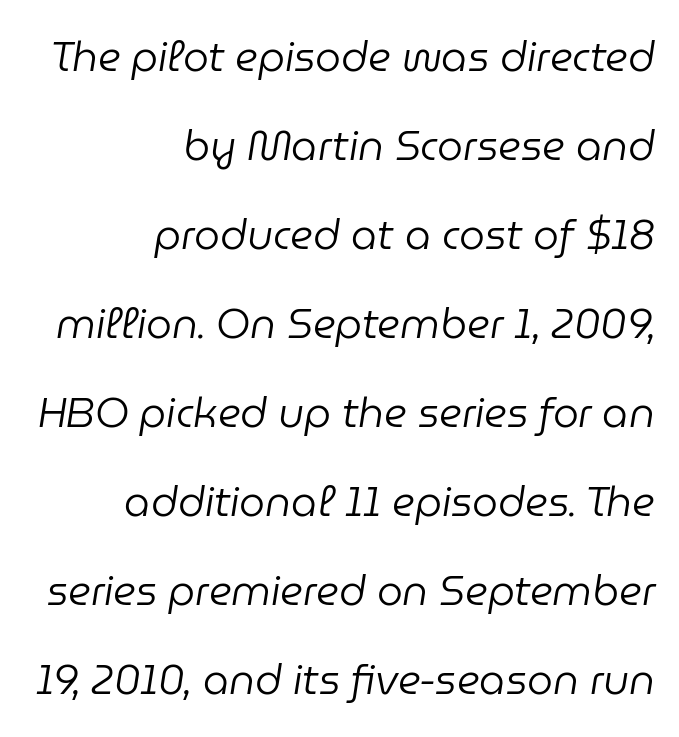
The image shows 41 px regular-weight type, italic (leaning right); set right-aligned, loose line spacing (2.17x), normal letter spacing, not underlined; low stroke contrast and a medium x-height.
